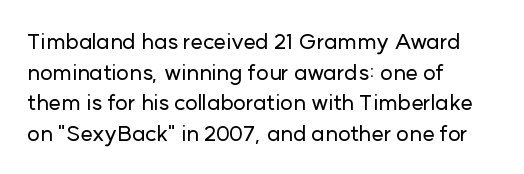
The image shows 22 px text type, upright; set left-aligned, normal line spacing (1.39x), normal letter spacing, not underlined.
